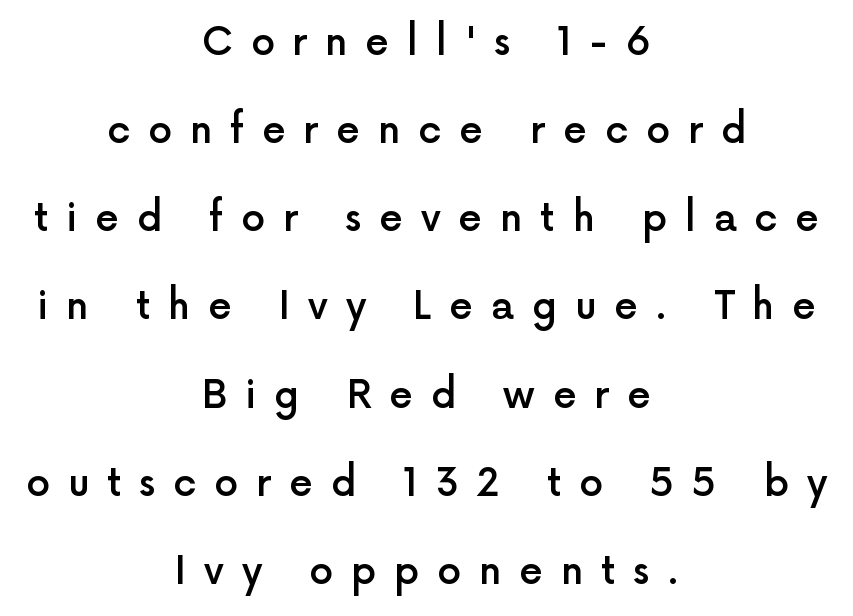
Q: Is the text bold? A: Semi-bold.
Q: Is the text italic (slanted)? A: No, it is upright.
Q: Is the typeface a serif or a sans-serif typeface? A: Sans-serif.
Q: Is the text underlined? A: No.
Q: How is the paragraph aligned? A: Centered.
Q: Is the spacing between letters normal or unusually wide? A: Unusually wide.
Q: Is the spacing between lines tight, normal or loose? A: Loose.
Q: Width (condensed, normal, or wide)? A: Normal.
Q: x-height? A: Medium.
Q: Monospaced? A: No.
